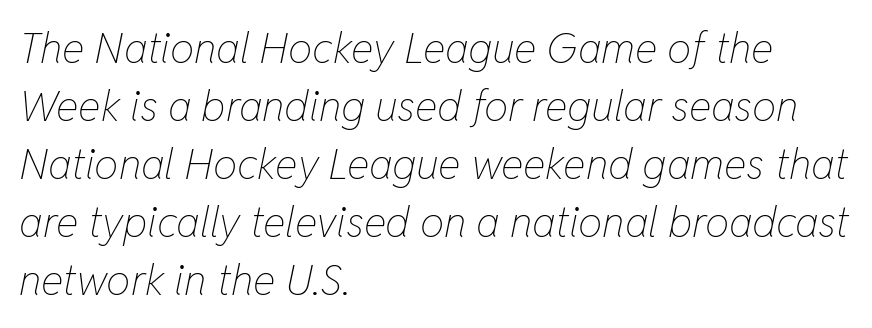
The cut favours lightness, reaching ordinary text weight at its darkest. Do the characters align in a grid? No, the font is proportional. Left-aligned paragraph, ragged on the right. Plain, unruled lines of type.
